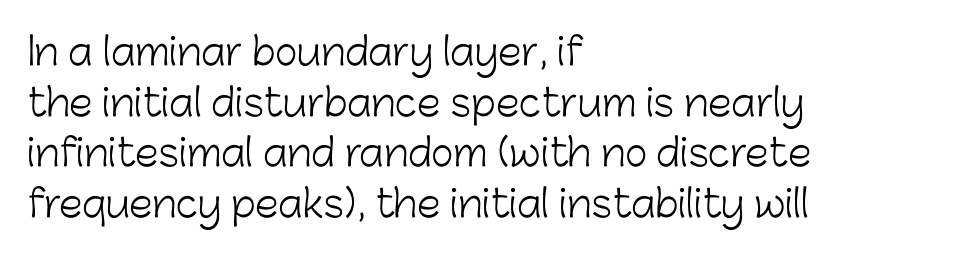
{"serif": "no", "italic": "no", "bold": "no", "weight": "light", "width": "normal", "stroke_contrast": "low", "x_height": "medium", "monospaced": "no", "underline": "no", "align": "left", "line_spacing": "normal", "line_spacing_ratio": 1.33, "letter_spacing": "normal", "letter_spacing_em": 0.0, "glyph_px": 38}
